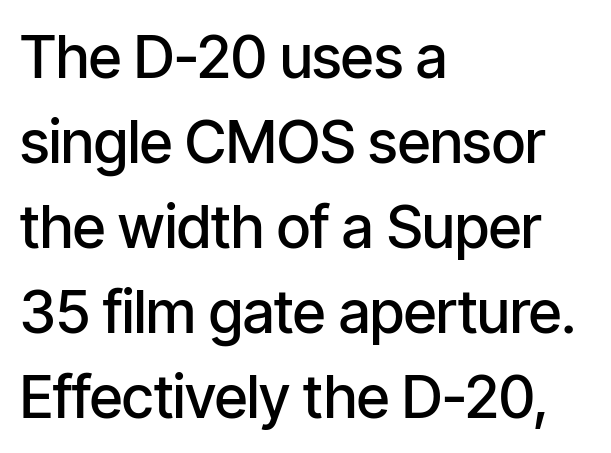
Think of a printed novel: that variable character pitch is what you see here. Line beginnings align vertically; line endings do not. Standard letterfit; no display-style spreading of the glyphs. This is moderately heavy type, rendered in semibold. A normal amount of white space separates one row of letters from the next.
